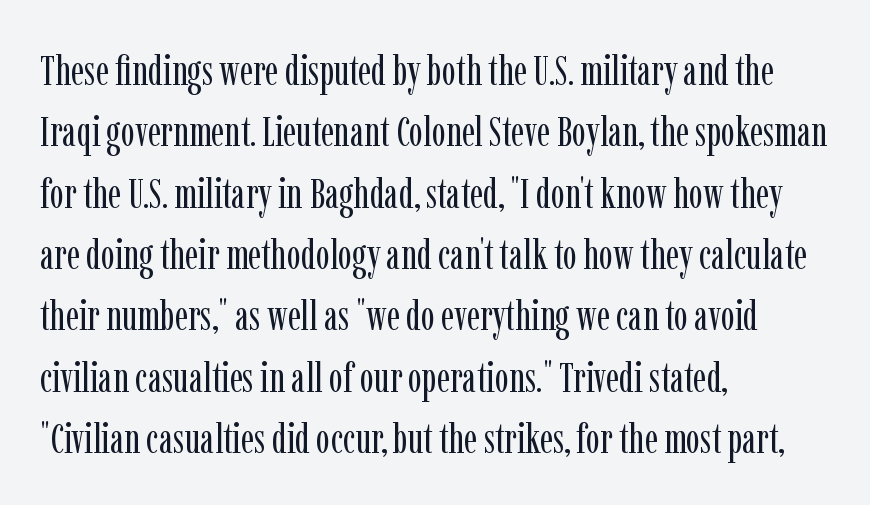
Horizontally, the lines are justified to the leading edge only. How are the letters spaced? Ordinarily, with no added tracking. Descenders are the only things crossing below the line. This sample uses an upright cut, with every glyph sitting square on the baseline.
